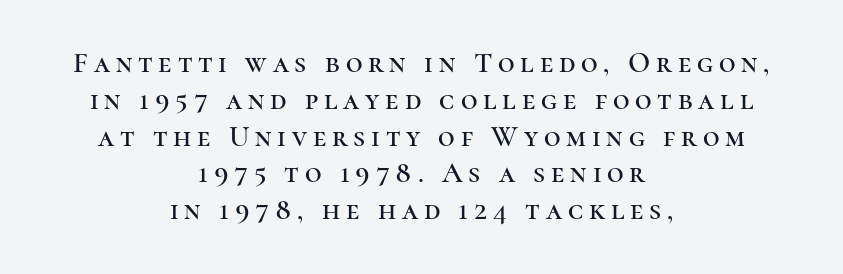
The image shows 29 px serif type, upright; set centered, normal line spacing (1.27x), unusually wide letter spacing (+0.2 em), not underlined; high stroke contrast and a medium x-height.
